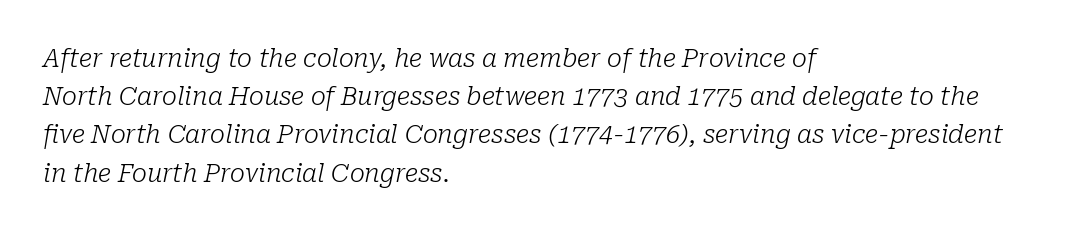
Q: Is the text bold? A: No.
Q: Is the text italic (slanted)? A: Yes, it leans right by about 10 degrees.
Q: Is the text underlined? A: No.
Q: How is the paragraph aligned? A: Left-aligned.
Q: Is the spacing between letters normal or unusually wide? A: Normal.
Q: Is the spacing between lines tight, normal or loose? A: Normal.
